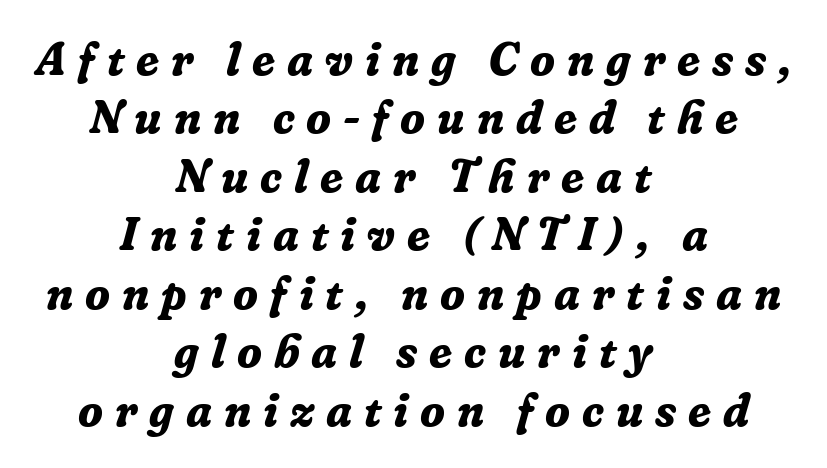
{"serif": "yes", "italic": "yes", "lean": "right", "slant_degrees": 16, "bold": "yes", "weight": "bold", "width": "normal", "stroke_contrast": "low", "x_height": "medium", "monospaced": "no", "underline": "no", "align": "center", "line_spacing": "normal", "line_spacing_ratio": 1.27, "letter_spacing": "wide", "letter_spacing_em": 0.26, "glyph_px": 46}
